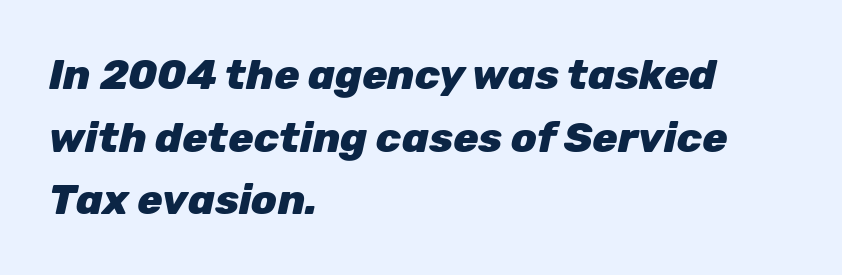
{"italic": "yes", "lean": "right", "slant_degrees": 12, "bold": "yes", "weight": "heavy", "width": "normal", "stroke_contrast": "low", "x_height": "medium", "monospaced": "no", "underline": "no", "align": "left", "line_spacing": "normal", "line_spacing_ratio": 1.49, "letter_spacing": "normal", "letter_spacing_em": 0.0, "glyph_px": 42}
